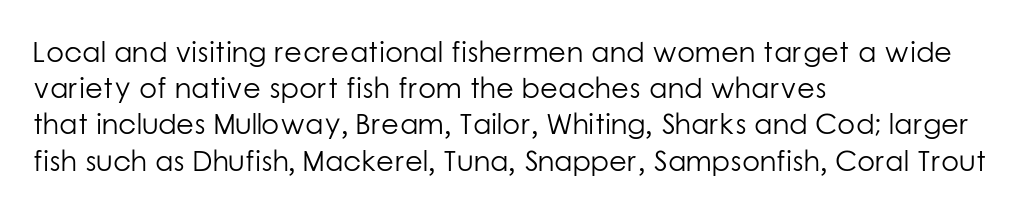
The space beneath each line is pristine and unruled. Between one letter and the next there's only the usual sliver of space. Casual observation: everything's shoved over to the left. Each new line begins a customary step beneath the previous one.
